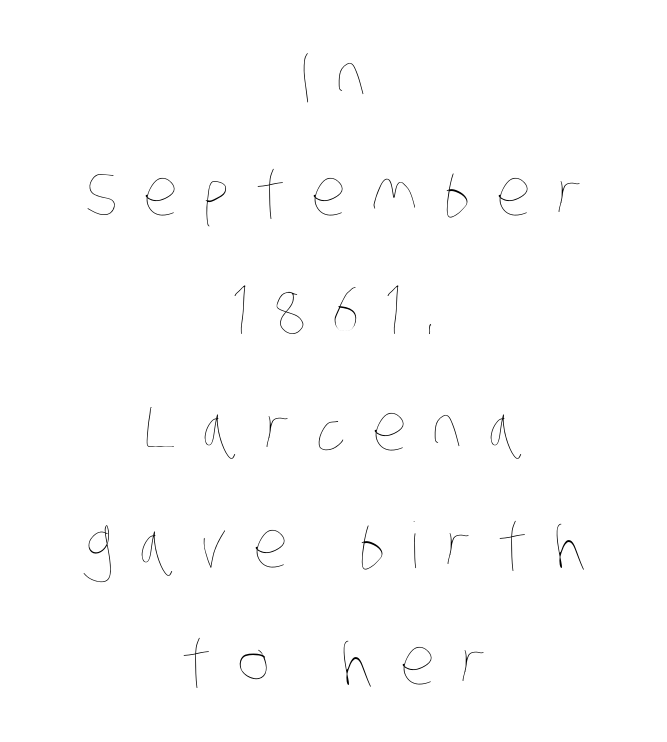
Q: Is the text bold? A: No.
Q: Is the text underlined? A: No.
Q: How is the paragraph aligned? A: Centered.
Q: Is the spacing between letters normal or unusually wide? A: Unusually wide.
Q: Width (condensed, normal, or wide)? A: Condensed.
Q: Stroke contrast? A: Low.
Q: x-height? A: Large.
Q: Monospaced? A: No.
